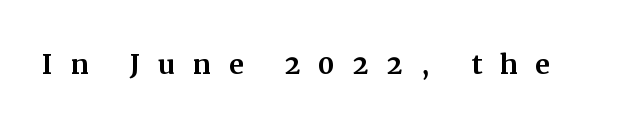
The image shows 36 px serif type, upright; set unusually wide letter spacing (+0.49 em), not underlined; medium stroke contrast and a medium x-height.
